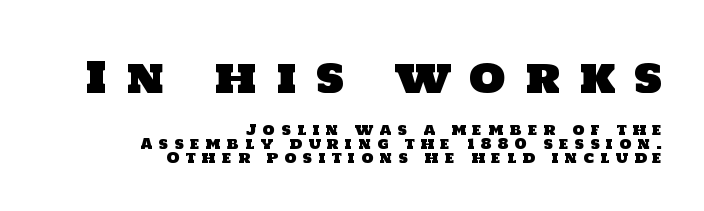
The image shows 42 px sans-serif type; set right-aligned, tight line spacing (1.0x), unusually wide letter spacing (+0.44 em), not underlined; the first (top) block is 3.0x larger; low stroke contrast and a large x-height.
